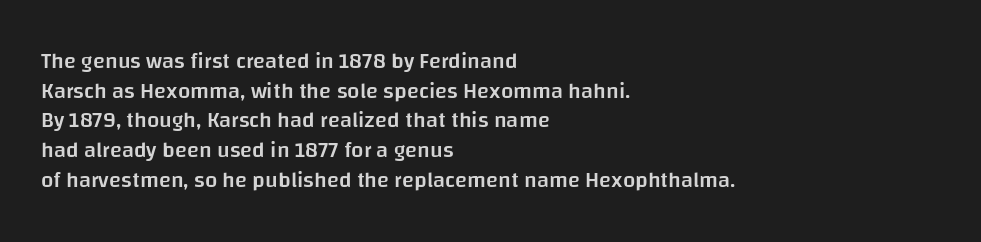
Q: Is the text bold? A: Semi-bold.
Q: Is the text italic (slanted)? A: No, it is upright.
Q: Is the text underlined? A: No.
Q: How is the paragraph aligned? A: Left-aligned.
Q: Is the spacing between letters normal or unusually wide? A: Normal.
Q: Is the spacing between lines tight, normal or loose? A: Normal.
